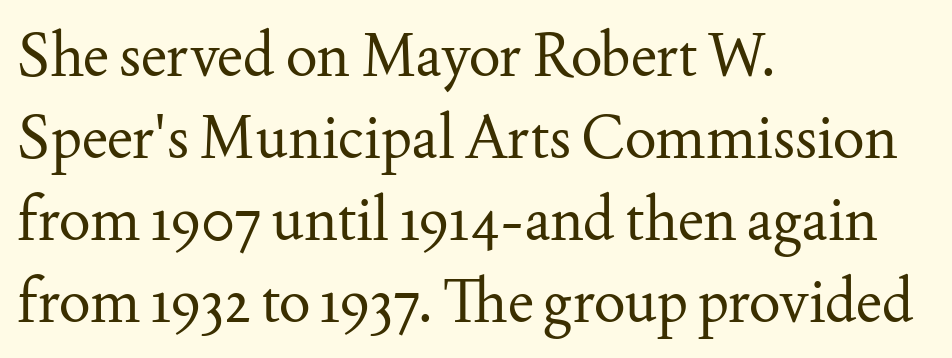
Tall strokes in this sample are plumb rather than angled. Yep, those are serifs on the letters. There is no visible air inserted between adjacent glyphs. Weight class: somewhere from thin through regular. Spacing verdict: proportional, widths tailored to each character.
